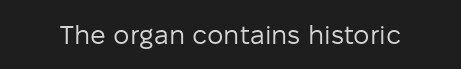
Q: Is the text bold? A: No.
Q: Is the text italic (slanted)? A: No, it is upright.
Q: Is the text underlined? A: No.
Q: Is the spacing between letters normal or unusually wide? A: Normal.
